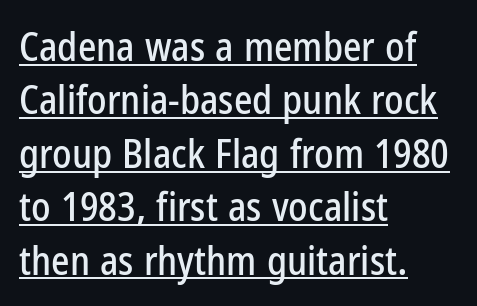
The image shows 39 px condensed sans-serif type, upright; set left-aligned, normal line spacing (1.37x), normal letter spacing, underlined; low stroke contrast and a medium x-height.
